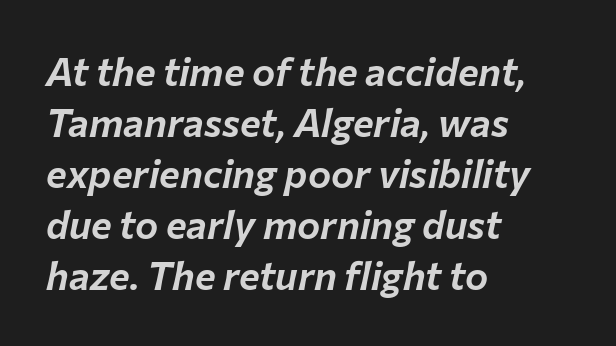
Q: Is the text italic (slanted)? A: Yes, it leans right by about 12 degrees.
Q: Is the text underlined? A: No.
Q: How is the paragraph aligned? A: Left-aligned.
Q: Is the spacing between letters normal or unusually wide? A: Normal.
Q: Is the spacing between lines tight, normal or loose? A: Normal.
Q: Width (condensed, normal, or wide)? A: Normal.
Q: Stroke contrast? A: Low.
Q: x-height? A: Medium.
Q: Monospaced? A: No.
